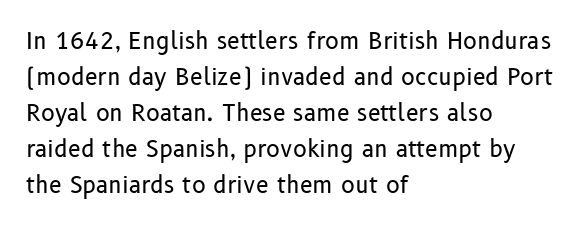
Q: Is the text bold? A: No.
Q: Is the text italic (slanted)? A: No, it is upright.
Q: Is the text underlined? A: No.
Q: How is the paragraph aligned? A: Left-aligned.
Q: Is the spacing between letters normal or unusually wide? A: Normal.
Q: Is the spacing between lines tight, normal or loose? A: Normal.
